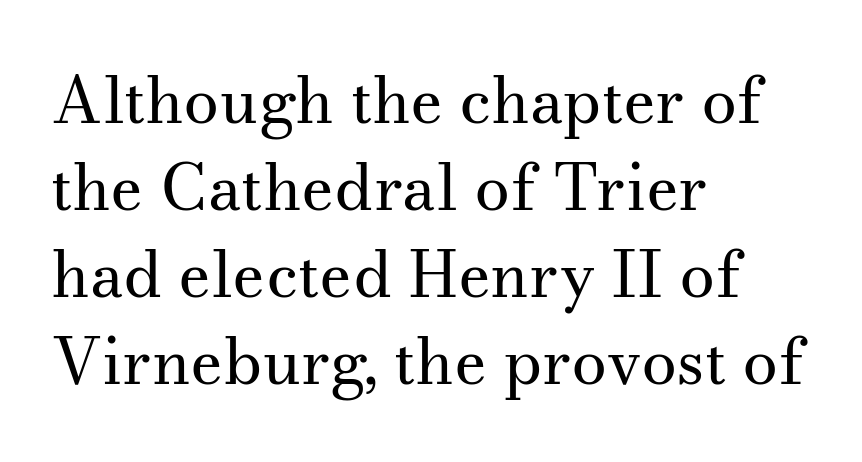
Q: Is the text bold? A: No.
Q: Is the text italic (slanted)? A: No, it is upright.
Q: Is the typeface a serif or a sans-serif typeface? A: Serif.
Q: Is the text underlined? A: No.
Q: How is the paragraph aligned? A: Left-aligned.
Q: Is the spacing between letters normal or unusually wide? A: Normal.
Q: Is the spacing between lines tight, normal or loose? A: Normal.
Q: Width (condensed, normal, or wide)? A: Normal.
Q: Stroke contrast? A: Medium.
Q: x-height? A: Small.
Q: Monospaced? A: No.
